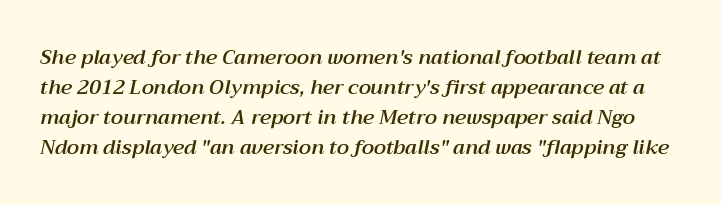
The image shows 20 px text type, italic (leaning right); set normal line spacing (1.5x), normal letter spacing, not underlined.
